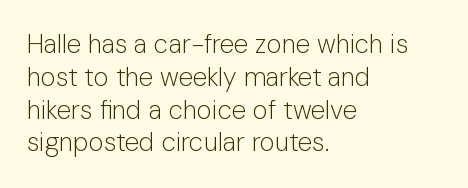
Check the space under the baseline: it is left empty. Posture: upright roman. Is the type heavy? It reads as light-to-regular instead. One-word summary of the alignment: left. The line-height multiplier appears to be the usual default.
